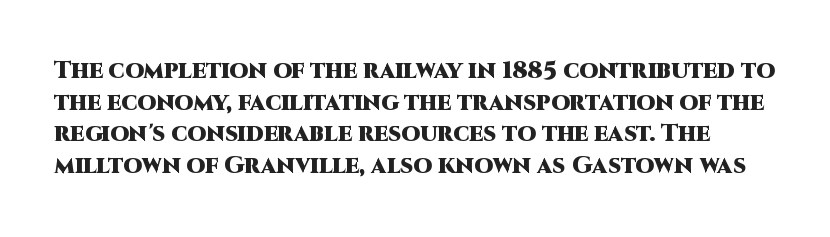
{"italic": "no", "bold": "yes", "underline": "no", "line_spacing": "normal", "line_spacing_ratio": 1.32, "letter_spacing": "normal", "letter_spacing_em": 0.0, "glyph_px": 24}
